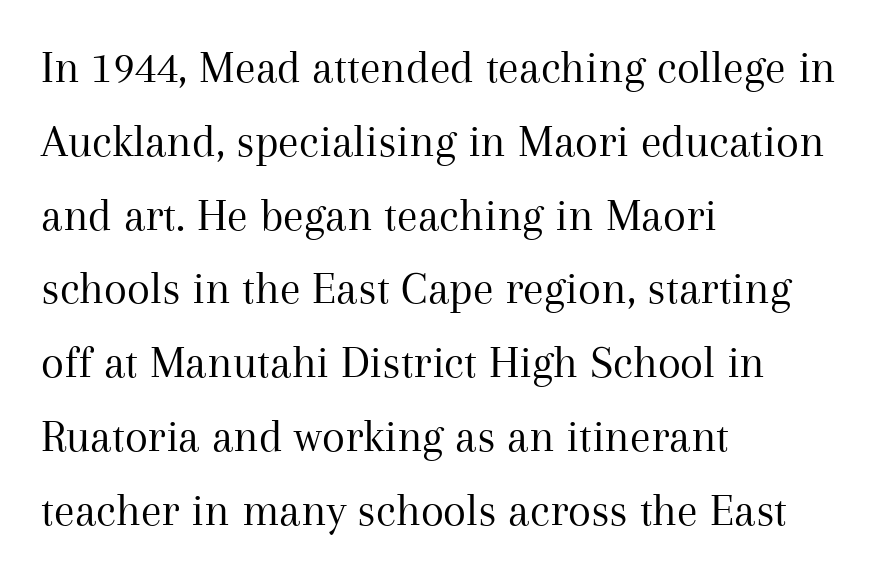
The image shows 47 px regular-weight serif type, upright; set left-aligned, normal line spacing (1.57x), normal letter spacing, not underlined; medium stroke contrast and a medium x-height.
